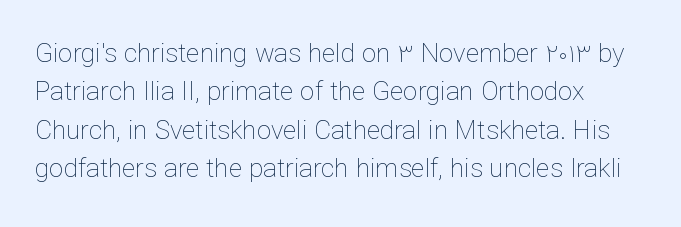
Q: Is the text bold? A: No.
Q: Is the text italic (slanted)? A: No, it is upright.
Q: Is the text underlined? A: No.
Q: How is the paragraph aligned? A: Left-aligned.
Q: Is the spacing between letters normal or unusually wide? A: Normal.
Q: Is the spacing between lines tight, normal or loose? A: Normal.
